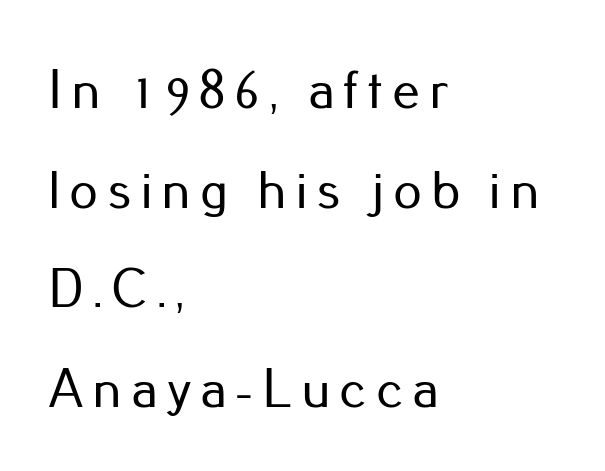
The image shows 56 px sans-serif type, upright; set left-aligned, line spacing 1.78x, not underlined; low stroke contrast and a small x-height.
